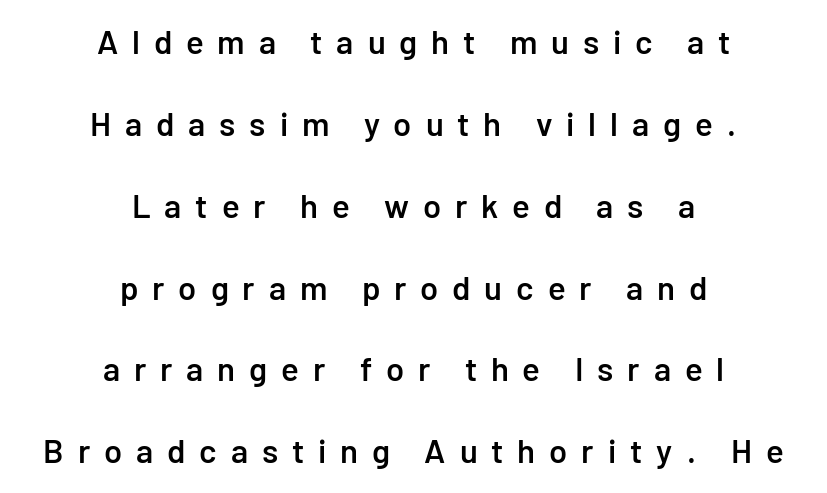
Q: Is the text bold? A: Semi-bold.
Q: Is the text italic (slanted)? A: No, it is upright.
Q: Is the typeface a serif or a sans-serif typeface? A: Sans-serif.
Q: Is the text underlined? A: No.
Q: How is the paragraph aligned? A: Centered.
Q: Is the spacing between letters normal or unusually wide? A: Unusually wide.
Q: Is the spacing between lines tight, normal or loose? A: Loose.
Q: Width (condensed, normal, or wide)? A: Normal.
Q: Stroke contrast? A: Low.
Q: x-height? A: Medium.
Q: Monospaced? A: No.
